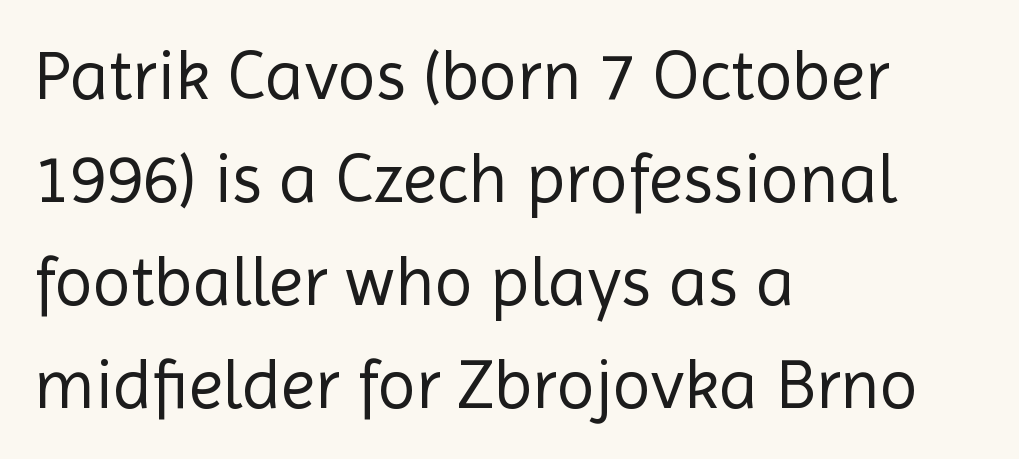
Q: Is the text bold? A: No.
Q: Is the text italic (slanted)? A: No, it is upright.
Q: Is the typeface a serif or a sans-serif typeface? A: Sans-serif.
Q: Is the text underlined? A: No.
Q: How is the paragraph aligned? A: Left-aligned.
Q: Is the spacing between letters normal or unusually wide? A: Normal.
Q: Is the spacing between lines tight, normal or loose? A: Normal.
Q: Width (condensed, normal, or wide)? A: Normal.
Q: x-height? A: Medium.
Q: Monospaced? A: No.
